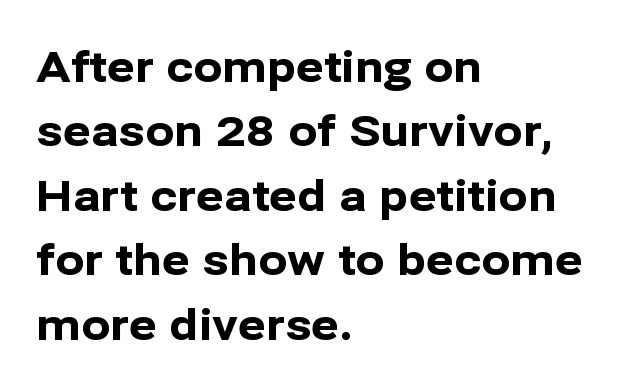
Q: Is the text bold? A: Yes.
Q: Is the text italic (slanted)? A: No, it is upright.
Q: Is the typeface a serif or a sans-serif typeface? A: Sans-serif.
Q: Is the text underlined? A: No.
Q: How is the paragraph aligned? A: Left-aligned.
Q: Is the spacing between letters normal or unusually wide? A: Normal.
Q: Is the spacing between lines tight, normal or loose? A: Normal.
Q: Width (condensed, normal, or wide)? A: Normal.
Q: Stroke contrast? A: Low.
Q: x-height? A: Medium.
Q: Monospaced? A: No.
